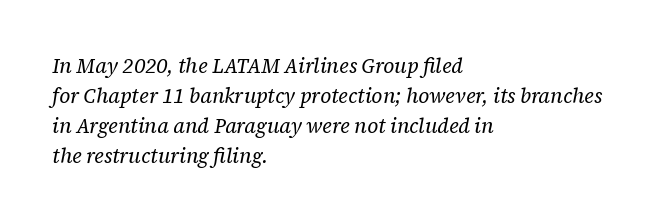
The image shows 20 px text type, italic (leaning right); set left-aligned, normal line spacing (1.5x), normal letter spacing, not underlined.
